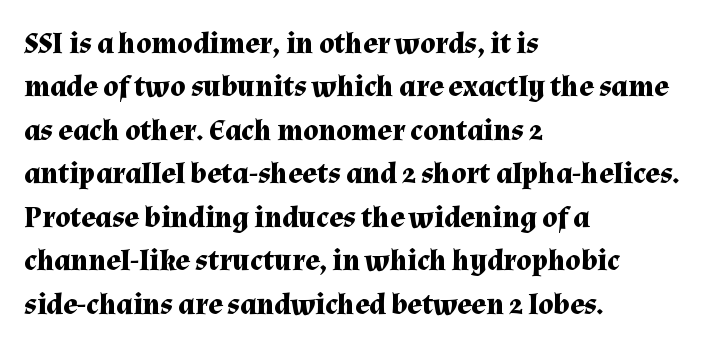
Q: Is the text bold? A: Yes.
Q: Is the text italic (slanted)? A: No, it is upright.
Q: Is the typeface a serif or a sans-serif typeface? A: Serif.
Q: Is the text underlined? A: No.
Q: How is the paragraph aligned? A: Left-aligned.
Q: Is the spacing between letters normal or unusually wide? A: Normal.
Q: Is the spacing between lines tight, normal or loose? A: Normal.
Q: Width (condensed, normal, or wide)? A: Normal.
Q: Stroke contrast? A: Medium.
Q: x-height? A: Medium.
Q: Monospaced? A: No.
